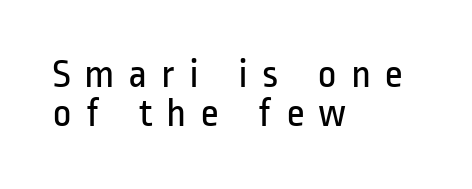
Where is the straight margin? On the left. The tracking reads as deliberately expanded to a designer's eye. Every character sits straight up, as roman type does. Rows of type sit shoulder to shoulder in the vertical direction. Counters stay open thanks to moderate or lighter strokes. Is this a fixed-width face? No — the glyphs have proportional, varying widths.
